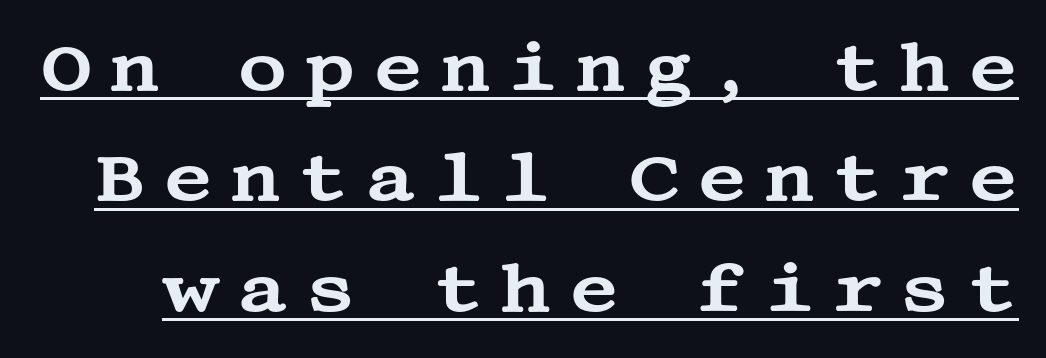
{"serif": "yes", "italic": "no", "width": "wide", "stroke_contrast": "medium", "x_height": "large", "underline": "yes", "line_spacing": "normal", "line_spacing_ratio": 1.6, "letter_spacing": "wide", "letter_spacing_em": 0.24, "glyph_px": 69}
